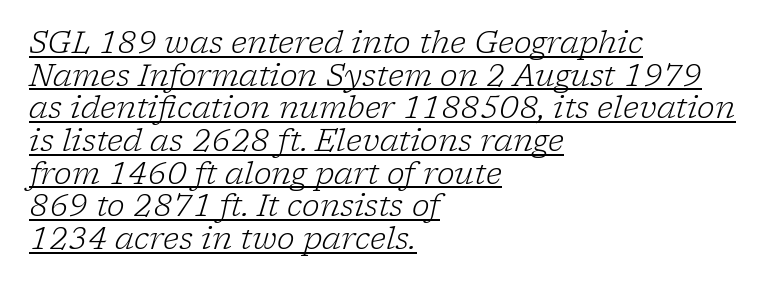
The image shows 30 px light serif type, italic (leaning right); set left-aligned, tight line spacing (1.09x), normal letter spacing, underlined; low stroke contrast and a medium x-height.
